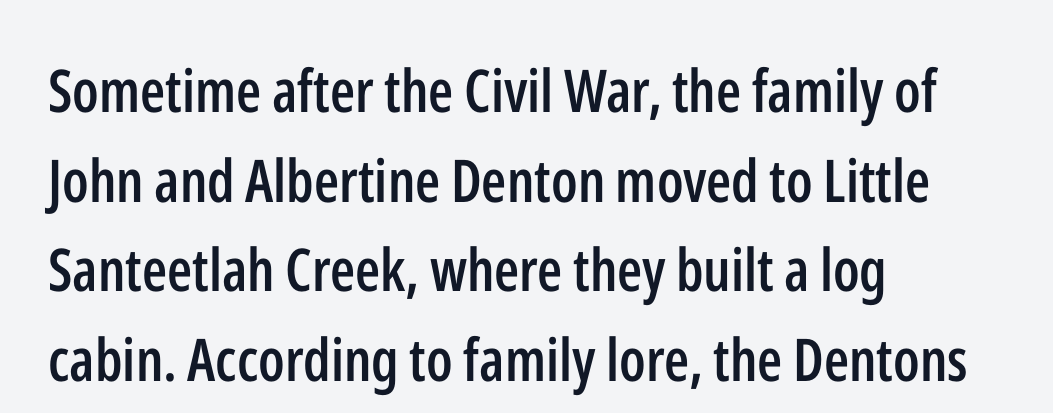
A typesetter would label this face a sans. Bold? Not quite — semibold, heavier than regular but stopping short. Ascenders rise straight up at ninety degrees. This rendering features lettering with no underline.
